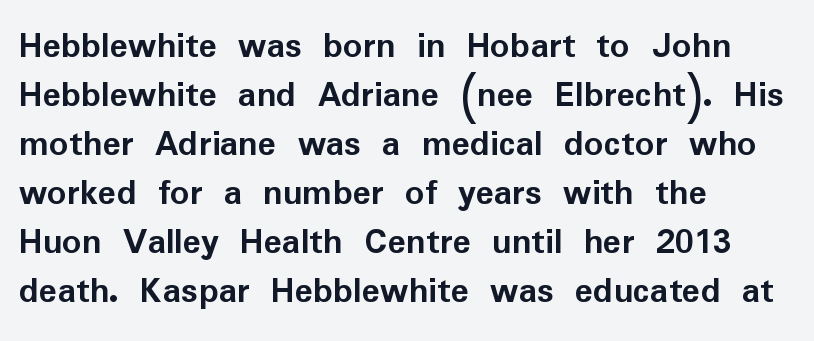
{"serif": "no", "italic": "no", "bold": "yes", "weight": "semibold", "width": "normal", "stroke_contrast": "low", "x_height": "medium", "monospaced": "no", "underline": "no", "align": "left", "line_spacing": "normal", "line_spacing_ratio": 1.29, "letter_spacing": "normal", "letter_spacing_em": 0.0, "glyph_px": 38}
